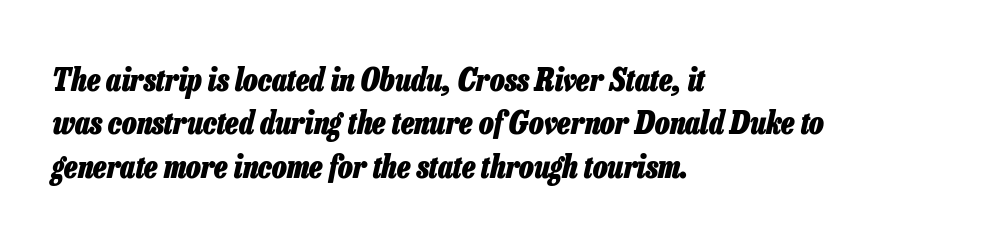
{"italic": "yes", "lean": "right", "slant_degrees": 13, "bold": "yes", "weight": "heavy", "width": "condensed", "stroke_contrast": "low", "x_height": "medium", "monospaced": "no", "underline": "no", "align": "left", "line_spacing": "normal", "line_spacing_ratio": 1.4, "letter_spacing": "normal", "letter_spacing_em": 0.0, "glyph_px": 31}
